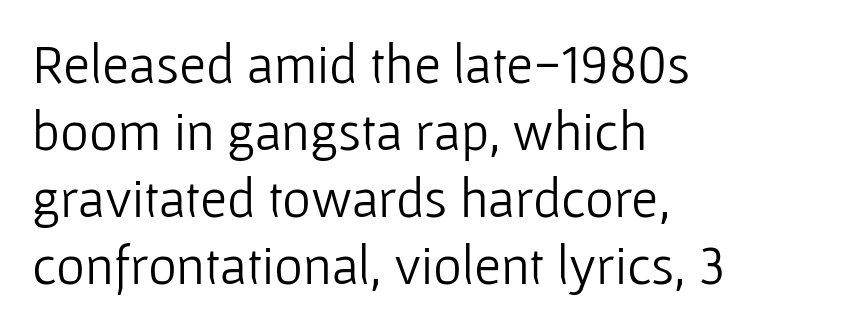
Are there feet on the stems? There aren't — it's a sans. You can tell it's not italic because the verticals are truly vertical. The area under the type is left untouched. These lines keep a tight, regular rhythm from letter to letter.
